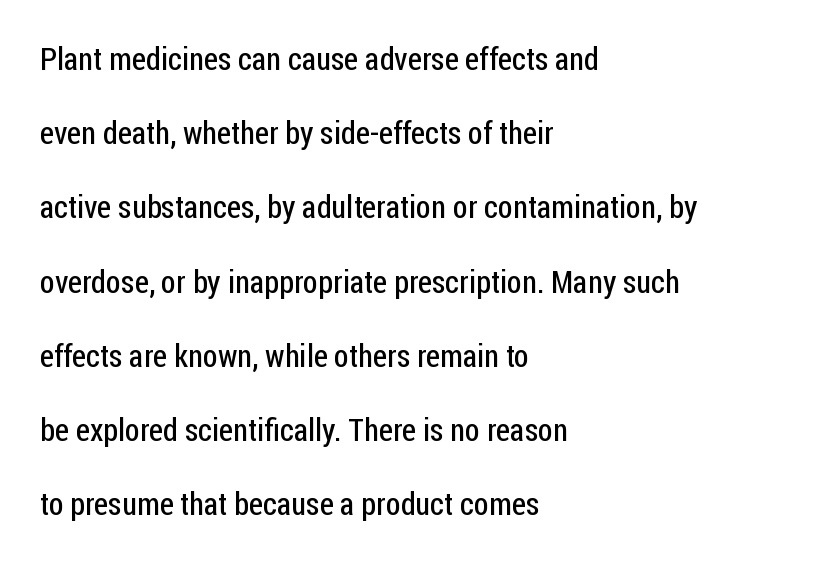
{"serif": "no", "italic": "no", "bold": "no", "weight": "regular", "width": "condensed", "stroke_contrast": "low", "x_height": "medium", "monospaced": "no", "underline": "no", "align": "left", "line_spacing": "loose", "line_spacing_ratio": 2.32, "letter_spacing": "normal", "letter_spacing_em": 0.0, "glyph_px": 32}
